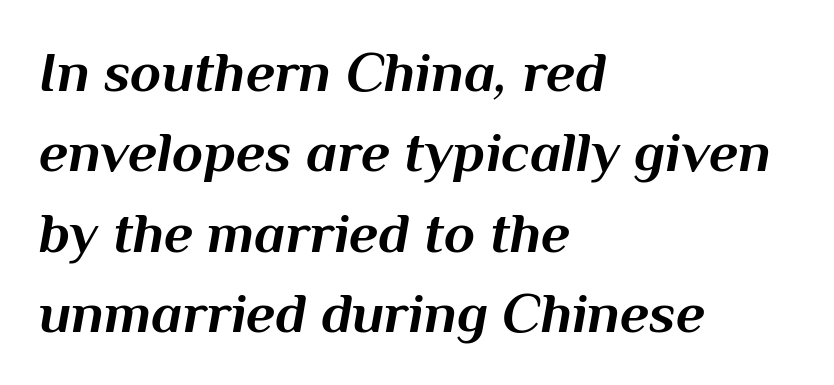
Q: Is the text bold? A: Yes.
Q: Is the text italic (slanted)? A: Yes, it leans right by about 10 degrees.
Q: Is the text underlined? A: No.
Q: How is the paragraph aligned? A: Left-aligned.
Q: Is the spacing between letters normal or unusually wide? A: Normal.
Q: Is the spacing between lines tight, normal or loose? A: Normal.
Q: Width (condensed, normal, or wide)? A: Normal.
Q: Stroke contrast? A: Medium.
Q: x-height? A: Medium.
Q: Monospaced? A: No.
